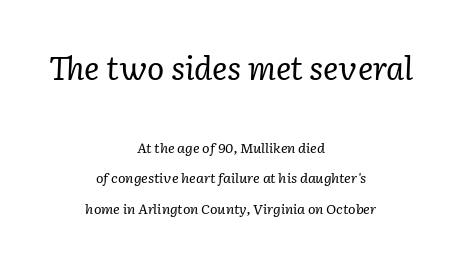
{"serif": "yes", "italic": "yes", "lean": "right", "slant_degrees": 2, "bold": "no", "weight": "regular", "width": "normal", "stroke_contrast": "low", "x_height": "medium", "monospaced": "no", "underline": "no", "align": "center", "line_spacing": "loose", "line_spacing_ratio": 2.15, "letter_spacing": "normal", "letter_spacing_em": 0.0, "larger_block": "first", "size_ratio": 2.29, "glyph_px": 32}
